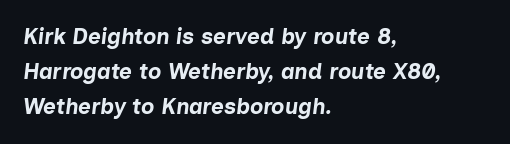
{"italic": "yes", "lean": "right", "slant_degrees": 7, "bold": "yes", "underline": "no", "align": "left", "line_spacing": "normal", "line_spacing_ratio": 1.6, "letter_spacing": "normal", "letter_spacing_em": 0.0, "glyph_px": 22}
